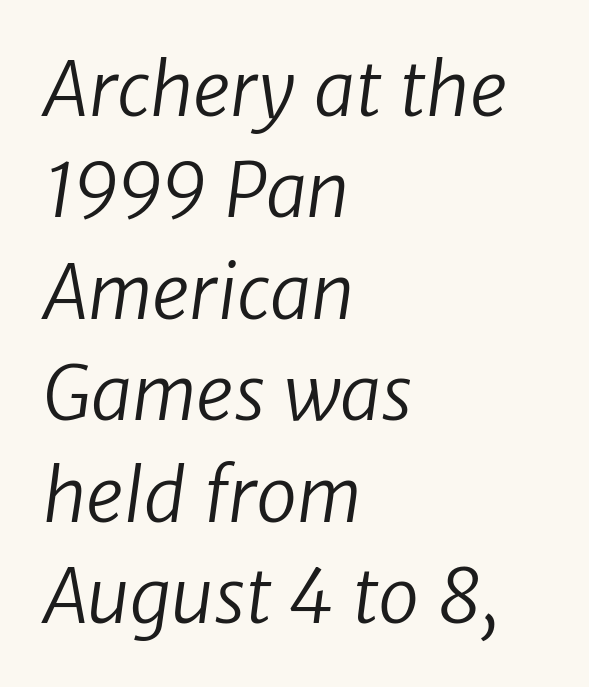
{"serif": "no", "bold": "no", "weight": "regular", "width": "normal", "stroke_contrast": "low", "x_height": "medium", "monospaced": "no", "underline": "no", "align": "left", "line_spacing": "normal", "line_spacing_ratio": 1.37, "letter_spacing": "normal", "letter_spacing_em": 0.0, "glyph_px": 74}
